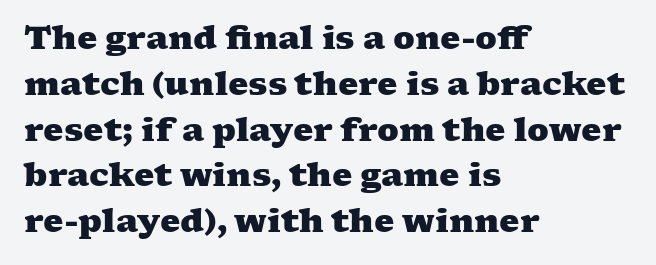
{"serif": "yes", "bold": "yes", "weight": "heavy", "width": "wide", "stroke_contrast": "medium", "x_height": "medium", "monospaced": "no", "underline": "no", "align": "left", "line_spacing": "normal", "line_spacing_ratio": 1.43, "letter_spacing": "normal", "letter_spacing_em": 0.0, "glyph_px": 32}
